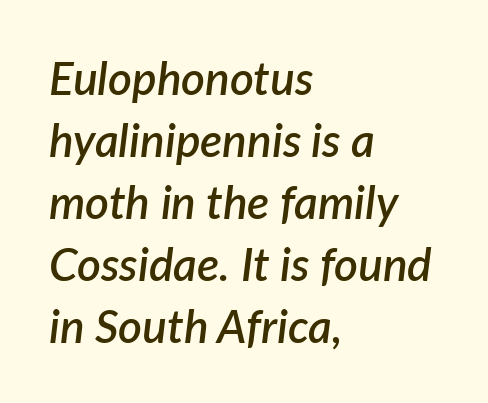
Q: Is the text bold? A: Semi-bold.
Q: Is the text italic (slanted)? A: Yes, it leans right by about 7 degrees.
Q: Is the text underlined? A: No.
Q: How is the paragraph aligned? A: Left-aligned.
Q: Is the spacing between letters normal or unusually wide? A: Normal.
Q: Is the spacing between lines tight, normal or loose? A: Normal.
Q: Width (condensed, normal, or wide)? A: Normal.
Q: Stroke contrast? A: Low.
Q: x-height? A: Medium.
Q: Monospaced? A: No.
